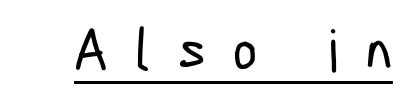
The image shows 58 px condensed sans-serif type; set unusually wide letter spacing (+0.48 em), underlined; low stroke contrast and a medium x-height.
